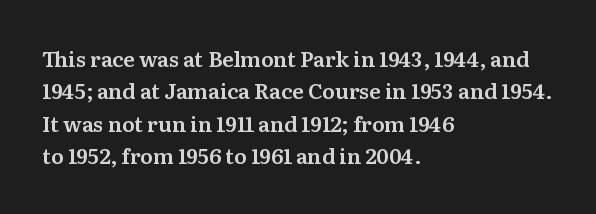
Q: Is the text italic (slanted)? A: No, it is upright.
Q: Is the text underlined? A: No.
Q: How is the paragraph aligned? A: Left-aligned.
Q: Is the spacing between letters normal or unusually wide? A: Normal.
Q: Is the spacing between lines tight, normal or loose? A: Normal.
